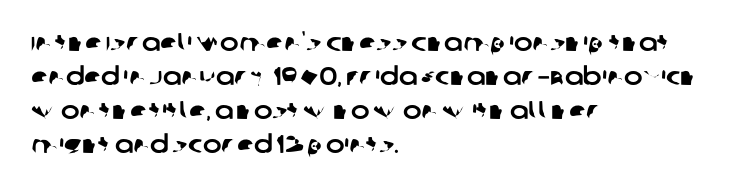
Q: Is the text underlined? A: No.
Q: How is the paragraph aligned? A: Left-aligned.
Q: Is the spacing between letters normal or unusually wide? A: Normal.
Q: Is the spacing between lines tight, normal or loose? A: Normal.
